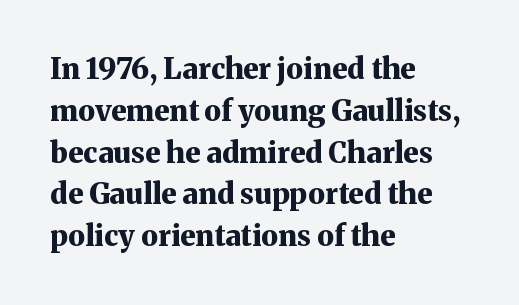
The image shows 29 px bold serif type, upright; set left-aligned, normal line spacing (1.44x), normal letter spacing, not underlined; medium stroke contrast and a medium x-height.
